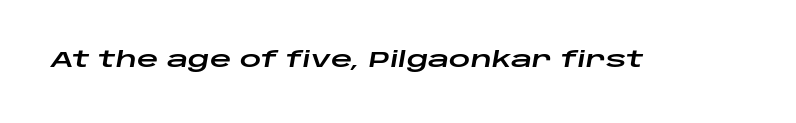
{"italic": "yes", "lean": "right", "slant_degrees": 10, "underline": "no", "letter_spacing": "normal", "letter_spacing_em": 0.0, "glyph_px": 21}
